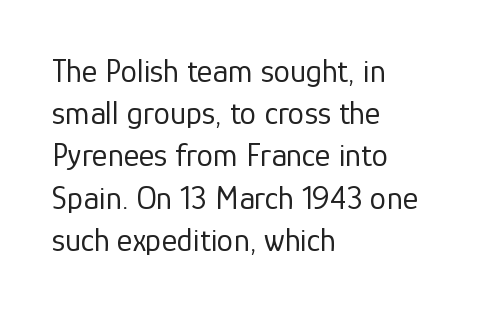
Descender tails drop into unmarked territory. You can tell from the bare stems that sans-serif type was used. Note the varied advance widths — an 'i' is clearly narrower than an 'm'. The letters look calm and open, with moderate or lighter stems. Quick note: not italic, upright. The letters sit at their default tracking, neither squeezed nor spread.
